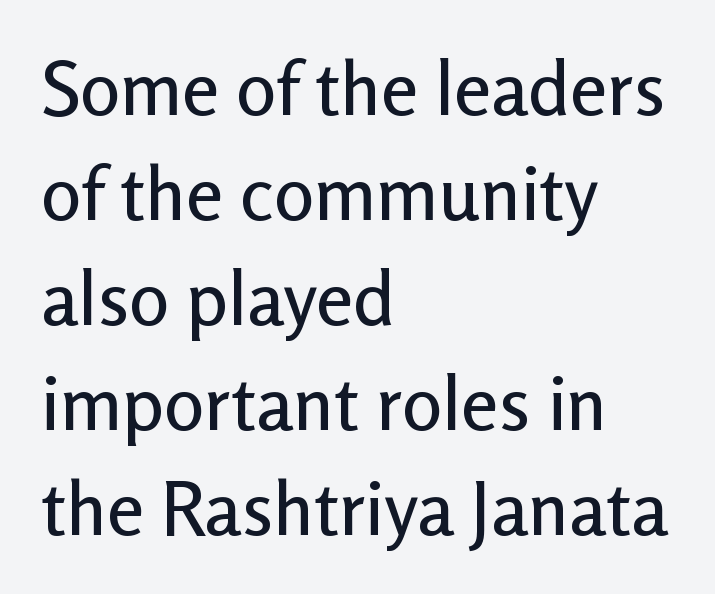
The passage shown stacks its lines at a standard gap. Type without underlining. If you drew a line through each stem, it would be perfectly vertical. Font category for this specimen: sans-serif. Here the designer chose a conventional face with non-uniform glyph widths.
